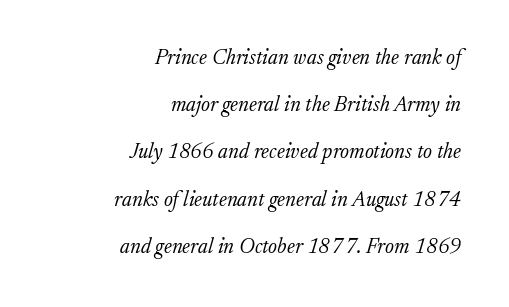
{"italic": "yes", "lean": "right", "slant_degrees": 17, "bold": "no", "underline": "no", "align": "right", "line_spacing": "loose", "line_spacing_ratio": 2.25, "letter_spacing": "normal", "letter_spacing_em": 0.0, "glyph_px": 21}
